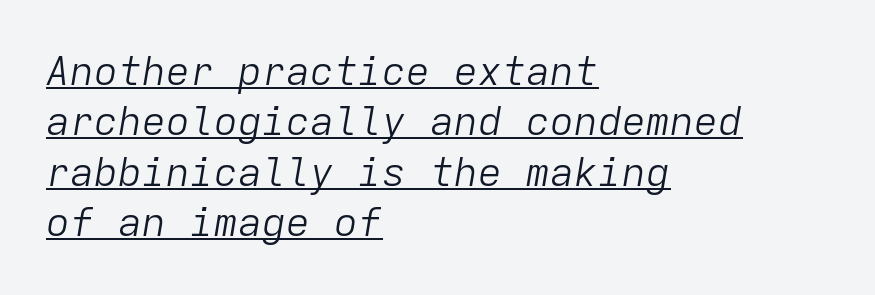
{"italic": "yes", "lean": "right", "slant_degrees": 9, "bold": "no", "weight": "light", "width": "normal", "stroke_contrast": "low", "x_height": "medium", "monospaced": "yes", "underline": "yes", "align": "left", "line_spacing": "normal", "line_spacing_ratio": 1.26, "letter_spacing": "normal", "letter_spacing_em": 0.0, "glyph_px": 40}
